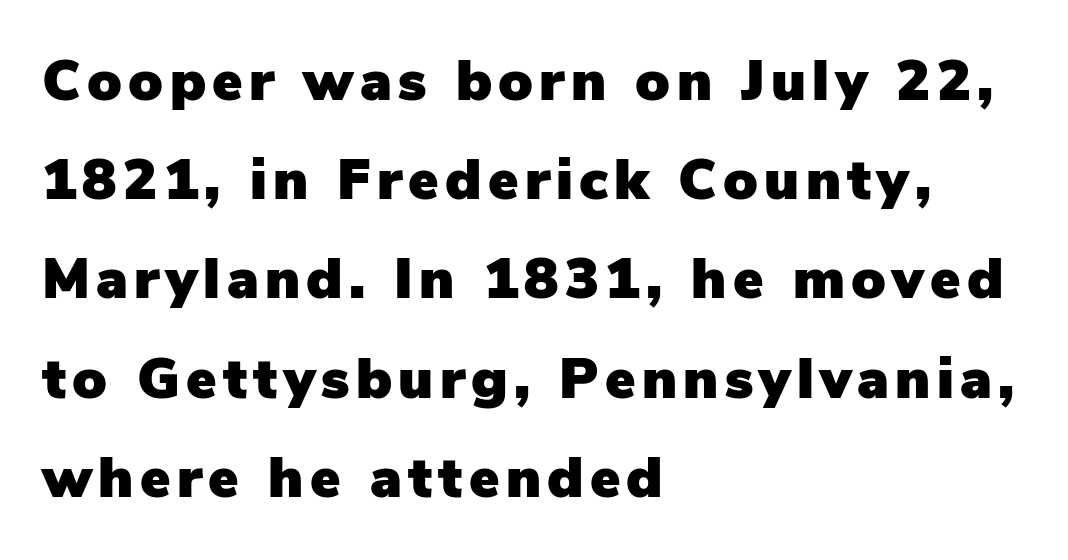
To sum up the face: it is a sans, with no serifs. When letters stand straight like this, we call the style roman or upright. The area under the type is left untouched. Spacing verdict: proportional, widths tailored to each character.
